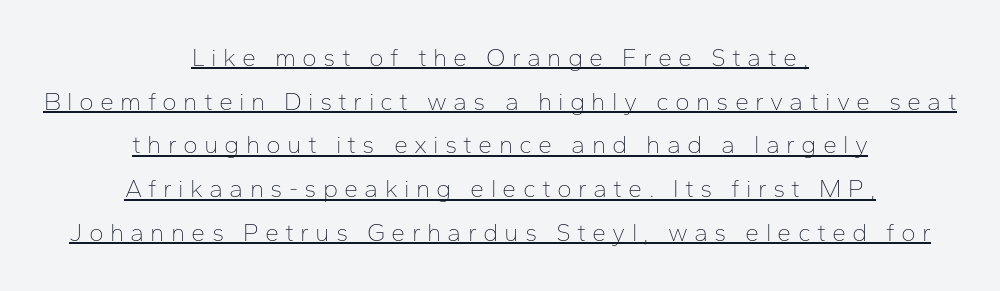
The lines in this sample share a center point and differ in where they start and stop. In designer terms, the underline attribute is active on this setting. Is the letter spacing exaggerated? Yes — the characters are pushed far apart. The strokes carry an ordinary text weight at most.
